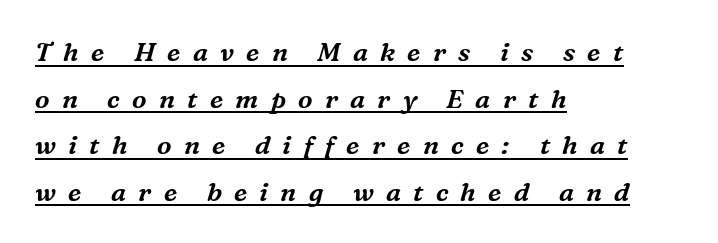
The image shows 26 px text type, italic (leaning right); set left-aligned, line spacing 1.79x, unusually wide letter spacing (+0.47 em), underlined.
